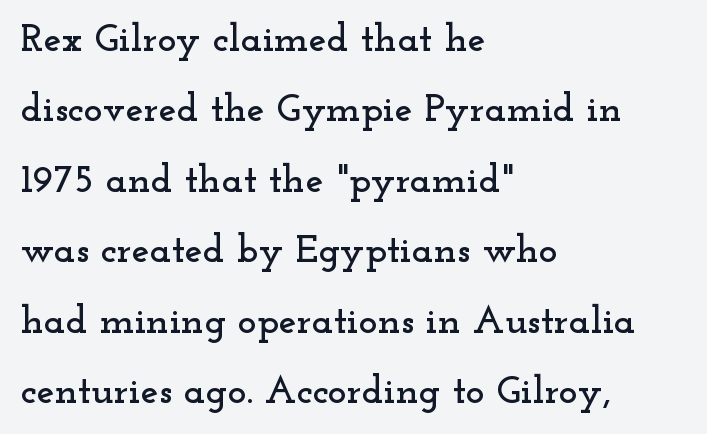
Q: Is the text italic (slanted)? A: No, it is upright.
Q: Is the typeface a serif or a sans-serif typeface? A: Serif.
Q: Is the text underlined? A: No.
Q: How is the paragraph aligned? A: Left-aligned.
Q: Is the spacing between letters normal or unusually wide? A: Normal.
Q: Width (condensed, normal, or wide)? A: Wide.
Q: Stroke contrast? A: Low.
Q: x-height? A: Small.
Q: Monospaced? A: No.
